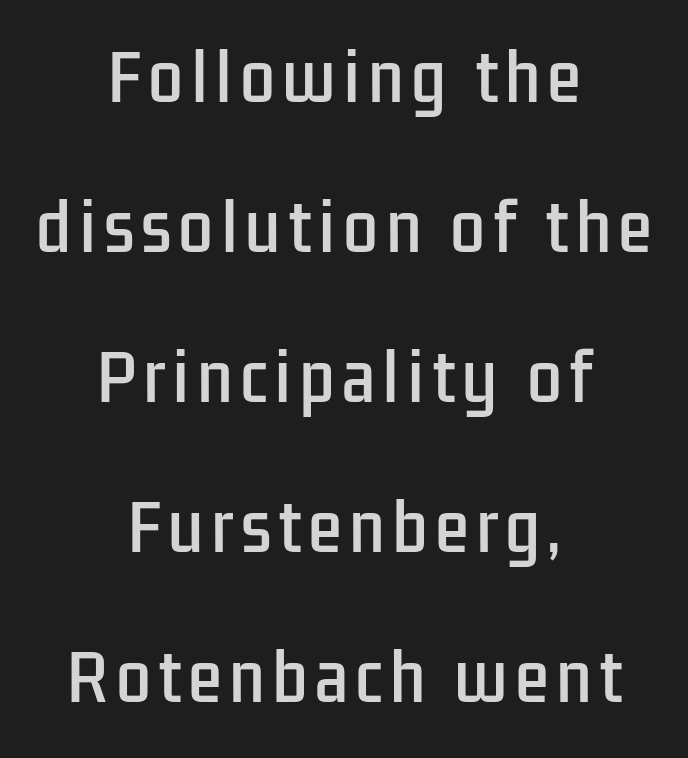
{"serif": "no", "italic": "no", "width": "condensed", "stroke_contrast": "low", "x_height": "medium", "monospaced": "no", "underline": "no", "align": "center", "line_spacing": "loose", "line_spacing_ratio": 2.42, "glyph_px": 62}
